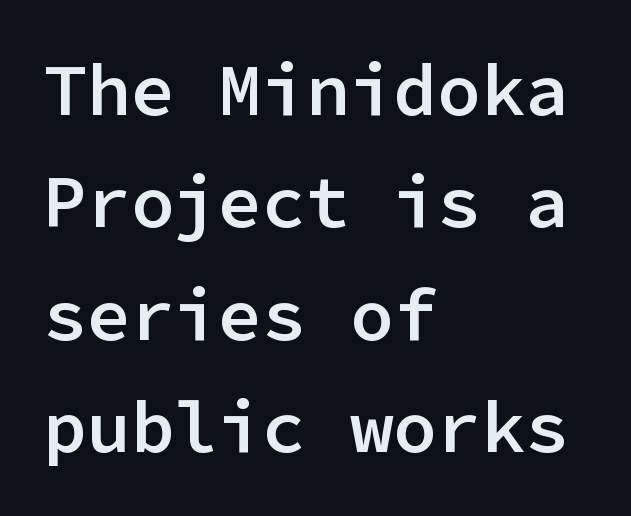
Q: Is the text bold? A: Semi-bold.
Q: Is the text italic (slanted)? A: No, it is upright.
Q: Is the typeface a serif or a sans-serif typeface? A: Sans-serif.
Q: Is the text underlined? A: No.
Q: How is the paragraph aligned? A: Left-aligned.
Q: Is the spacing between letters normal or unusually wide? A: Normal.
Q: Is the spacing between lines tight, normal or loose? A: Normal.
Q: Width (condensed, normal, or wide)? A: Normal.
Q: Stroke contrast? A: Low.
Q: x-height? A: Medium.
Q: Monospaced? A: Yes.
